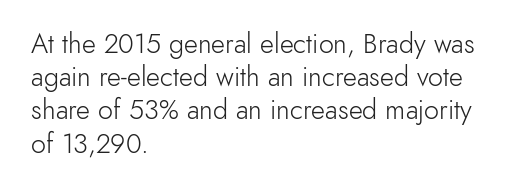
{"italic": "no", "bold": "no", "underline": "no", "align": "left", "line_spacing_ratio": 1.23, "letter_spacing": "normal", "letter_spacing_em": 0.0, "glyph_px": 27}
